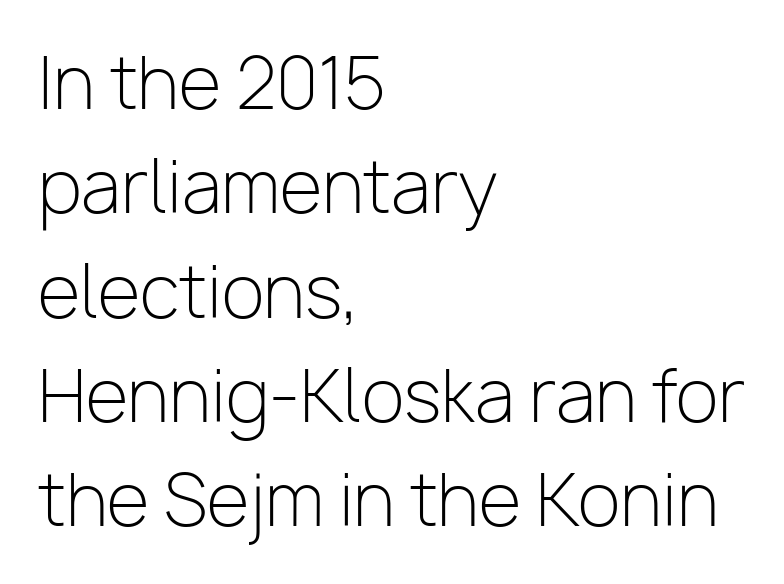
The image shows 70 px light sans-serif type, upright; set left-aligned, normal line spacing (1.49x), normal letter spacing, not underlined; low stroke contrast and a medium x-height.
